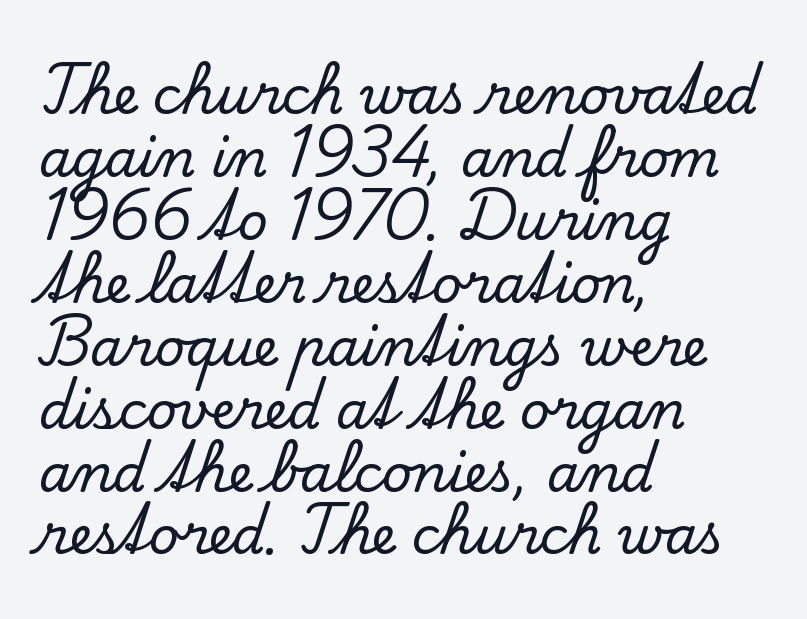
{"serif": "yes", "width": "normal", "stroke_contrast": "low", "x_height": "small", "monospaced": "no", "underline": "no", "align": "left", "line_spacing_ratio": 1.21, "letter_spacing": "normal", "letter_spacing_em": 0.0, "glyph_px": 52}
